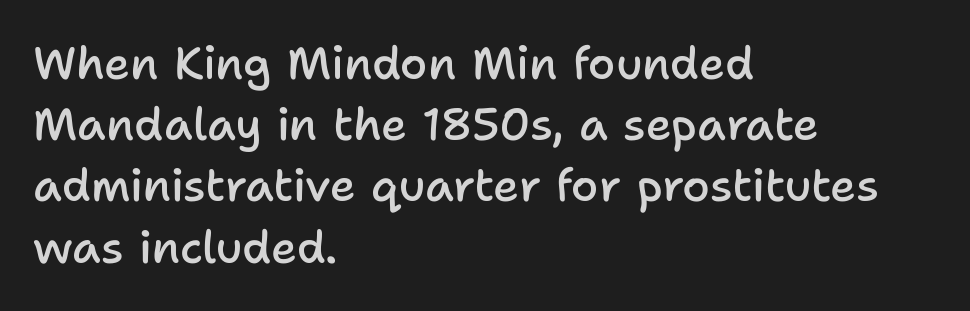
The image shows 45 px semibold sans-serif type, upright; set left-aligned, normal line spacing (1.36x), normal letter spacing, not underlined; low stroke contrast and a medium x-height.
